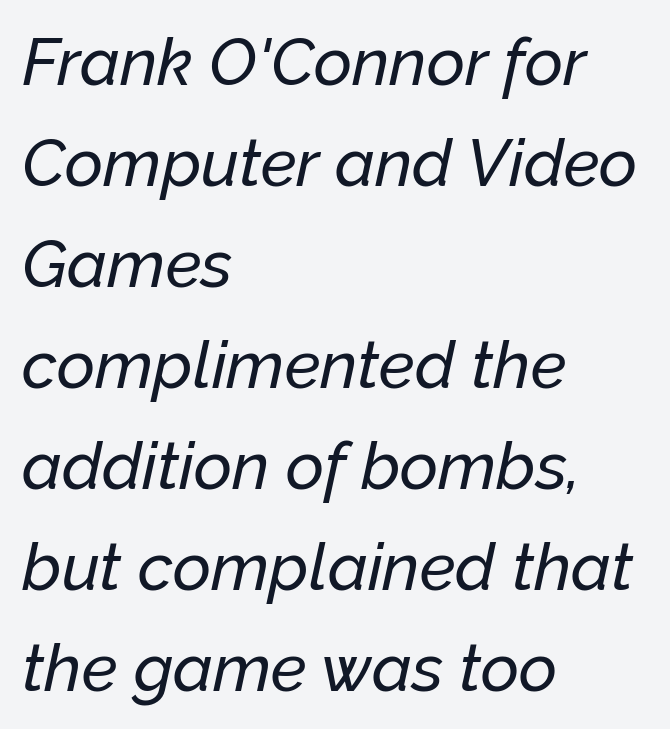
The image shows 66 px text type, italic (leaning right); set left-aligned, normal line spacing (1.53x), normal letter spacing, not underlined; low stroke contrast and a medium x-height.
